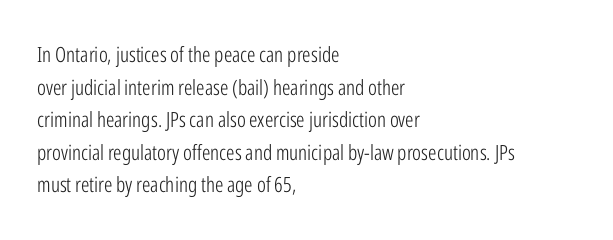
Q: Is the text bold? A: No.
Q: Is the text italic (slanted)? A: No, it is upright.
Q: Is the text underlined? A: No.
Q: How is the paragraph aligned? A: Left-aligned.
Q: Is the spacing between letters normal or unusually wide? A: Normal.
Q: Is the spacing between lines tight, normal or loose? A: Normal.
